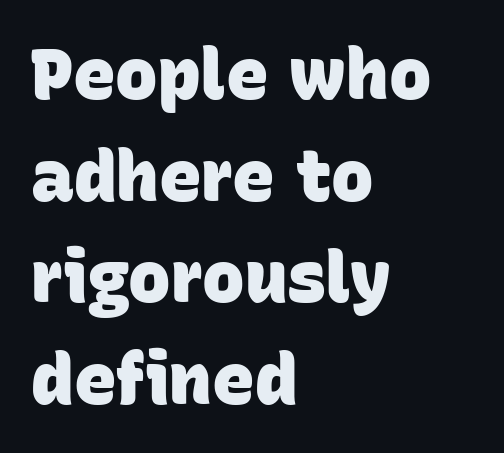
Notice how the passage keeps a crisp vertical edge on the left only. These lines sit exactly where default settings would place them. Compared with typical body copy, the letter spacing here is the same. Varying glyph widths throughout — classic text-font behaviour. Is this a sans? Yes — the strokes have no serifs.
